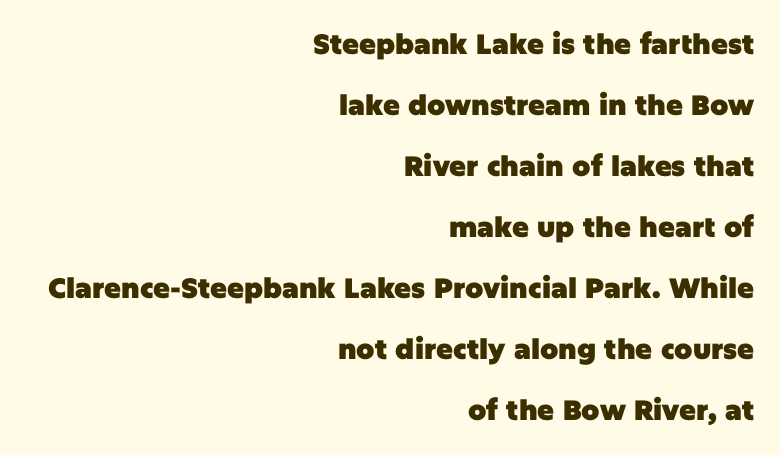
The image shows 28 px heavy sans-serif type, upright; set right-aligned, loose line spacing (2.18x), normal letter spacing, not underlined; low stroke contrast and a large x-height.
